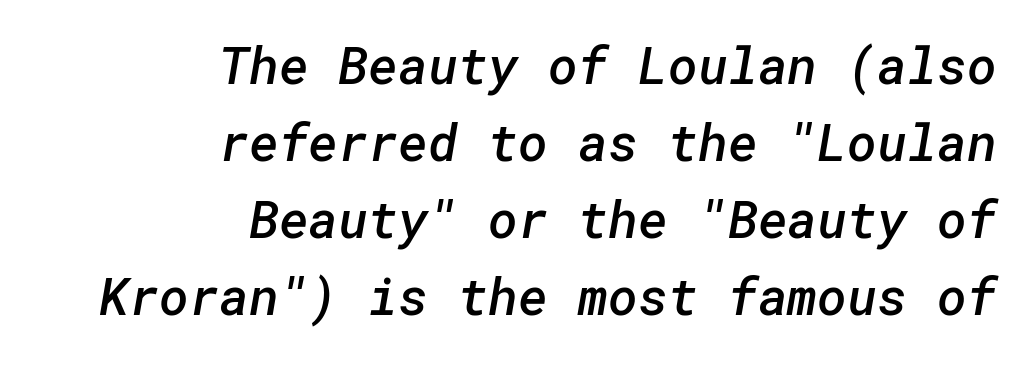
{"serif": "no", "bold": "semi", "weight": "semibold", "width": "normal", "stroke_contrast": "low", "x_height": "medium", "underline": "no", "align": "right", "line_spacing": "normal", "line_spacing_ratio": 1.51, "letter_spacing": "normal", "letter_spacing_em": 0.0, "glyph_px": 51}
